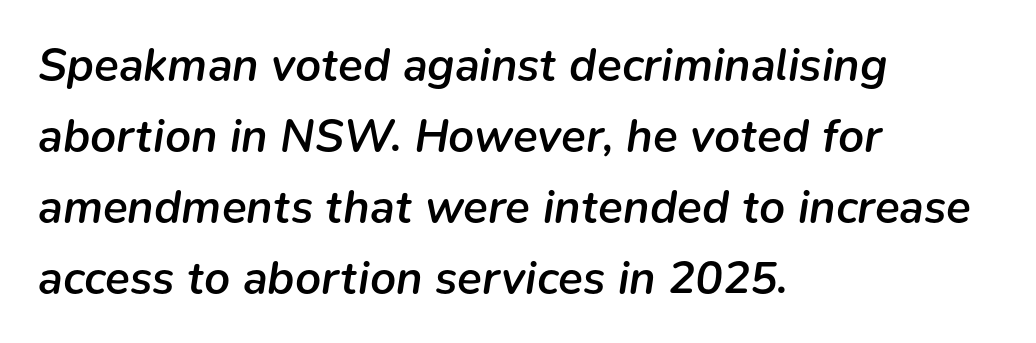
The image shows 46 px semibold type, italic (leaning right); set left-aligned, normal line spacing (1.54x), normal letter spacing, not underlined; low stroke contrast and a medium x-height.
